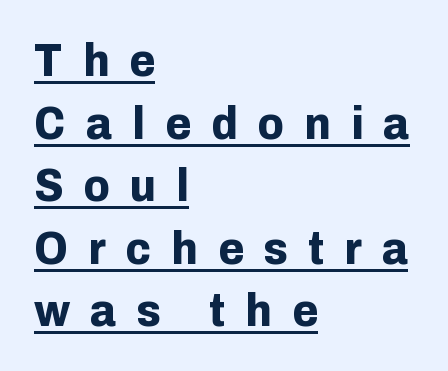
{"serif": "no", "italic": "no", "bold": "yes", "weight": "bold", "width": "normal", "stroke_contrast": "low", "x_height": "medium", "monospaced": "no", "underline": "yes", "align": "left", "line_spacing": "normal", "line_spacing_ratio": 1.33, "letter_spacing": "wide", "letter_spacing_em": 0.43, "glyph_px": 47}
